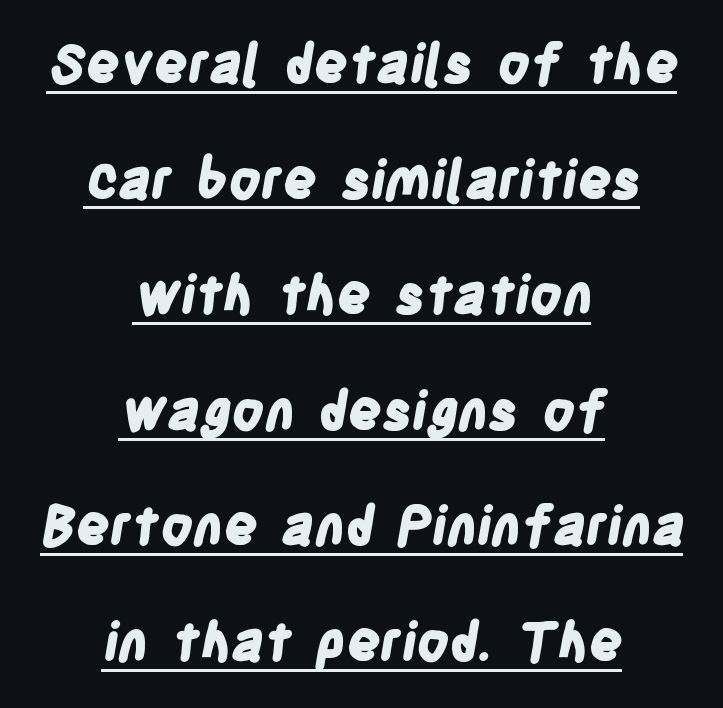
The image shows 53 px bold, condensed sans-serif type; set centered, loose line spacing (2.18x), normal letter spacing, underlined; low stroke contrast and a large x-height.
